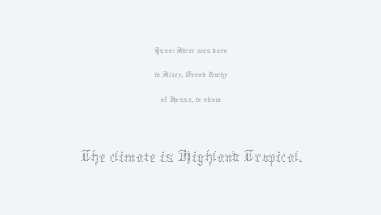
Honestly, the letter spacing is just normal — you wouldn't notice it. Do the characters align in a grid? No, the font is proportional. Check under the words: just untouched page. In this sample the second text group is rendered at the bigger scale.
